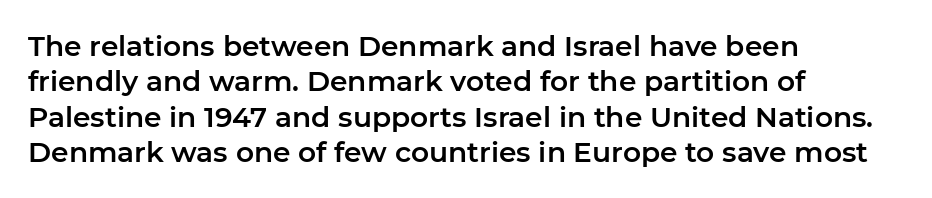
The image shows 28 px sans-serif type, upright; set left-aligned, normal line spacing (1.26x), normal letter spacing, not underlined; low stroke contrast and a medium x-height.
